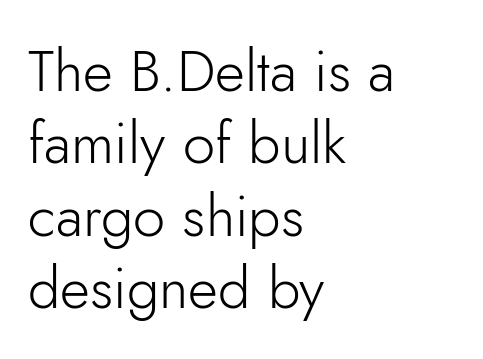
Q: Is the text bold? A: No.
Q: Is the text italic (slanted)? A: No, it is upright.
Q: Is the typeface a serif or a sans-serif typeface? A: Sans-serif.
Q: Is the text underlined? A: No.
Q: How is the paragraph aligned? A: Left-aligned.
Q: Is the spacing between letters normal or unusually wide? A: Normal.
Q: Is the spacing between lines tight, normal or loose? A: Normal.
Q: Width (condensed, normal, or wide)? A: Normal.
Q: Stroke contrast? A: Low.
Q: x-height? A: Small.
Q: Monospaced? A: No.
